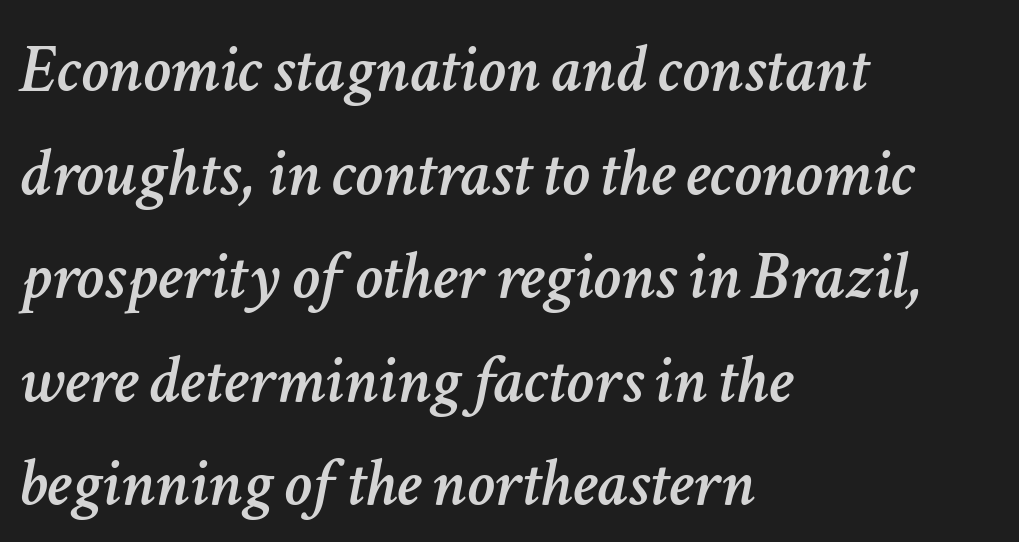
The image shows 70 px text type, italic (leaning right); set left-aligned, normal line spacing (1.48x), normal letter spacing, not underlined; low stroke contrast and a medium x-height.
